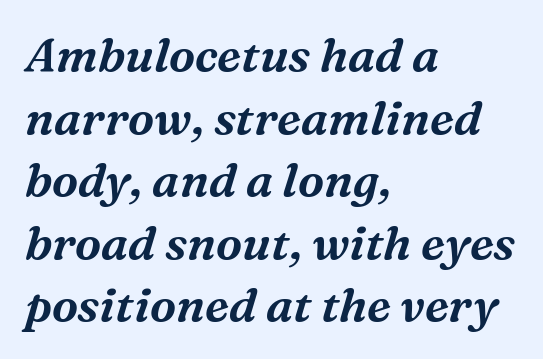
This sample keeps an unexceptional amount of space between lines. The passage shown has conventional tracking throughout. Varying glyph widths throughout — classic text-font behaviour. The area under the type is left untouched. Small tapered or slab feet sit at the stroke ends, so this counts as serif. Every row of glyphs begins at an identical x-position on the left.
